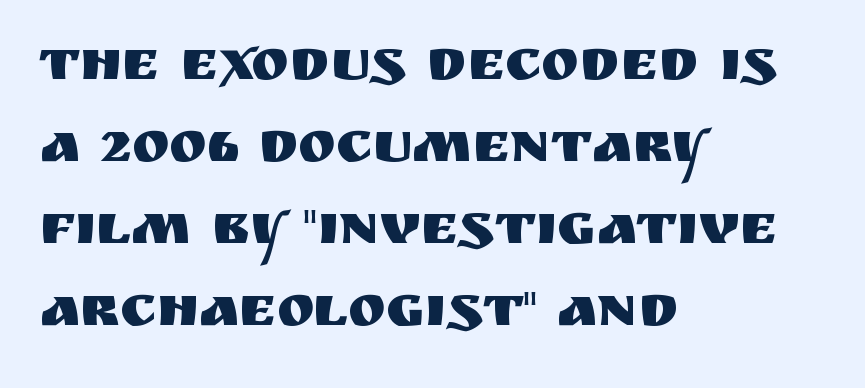
The image shows 57 px sans-serif type, upright; set left-aligned, normal line spacing (1.44x), normal letter spacing, not underlined; medium stroke contrast and a large x-height.
